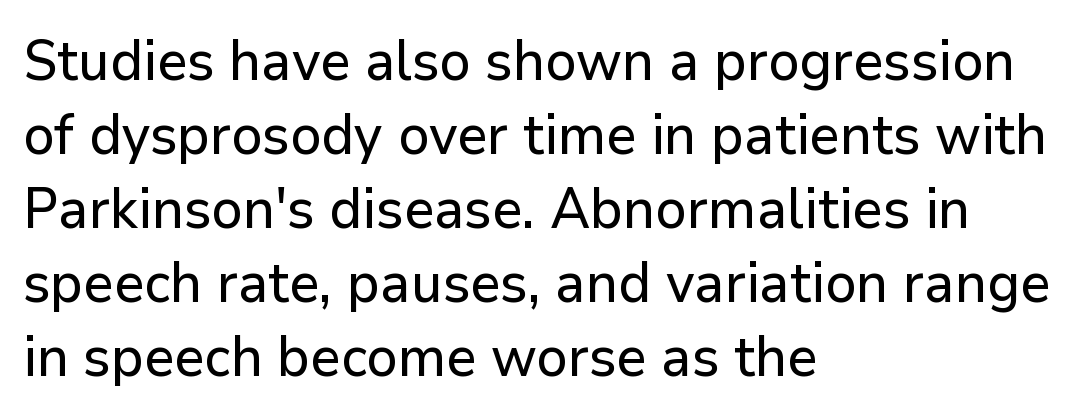
These lines are rendered in a variable-pitch font. Evenly set lines give the paragraph a standard silhouette. The font's upright variant was chosen for this text. Descender tails drop into unmarked territory. The paragraph shown leans on its left margin. No feet cap the strokes, marking this as sans-serif type.
